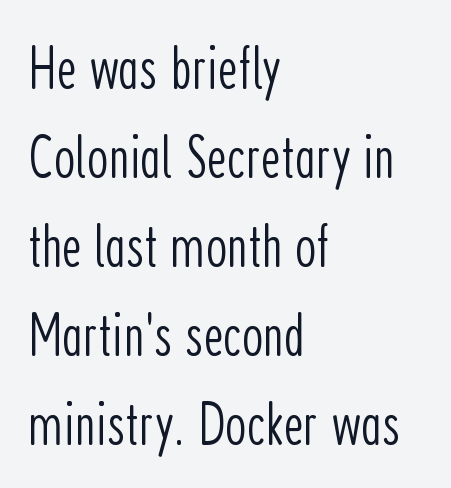
{"serif": "no", "italic": "no", "bold": "no", "weight": "light", "width": "condensed", "stroke_contrast": "low", "x_height": "medium", "monospaced": "no", "underline": "no", "align": "left", "line_spacing": "normal", "line_spacing_ratio": 1.46, "letter_spacing": "normal", "letter_spacing_em": 0.0, "glyph_px": 61}
